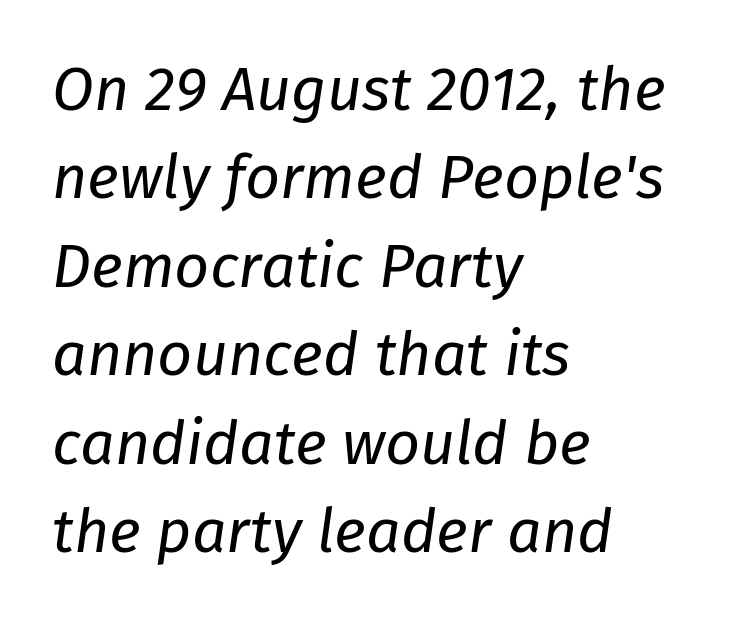
{"italic": "yes", "lean": "right", "slant_degrees": 8, "bold": "no", "weight": "regular", "width": "normal", "stroke_contrast": "low", "x_height": "medium", "monospaced": "no", "underline": "no", "align": "left", "line_spacing": "normal", "line_spacing_ratio": 1.45, "letter_spacing": "normal", "letter_spacing_em": 0.0, "glyph_px": 61}
